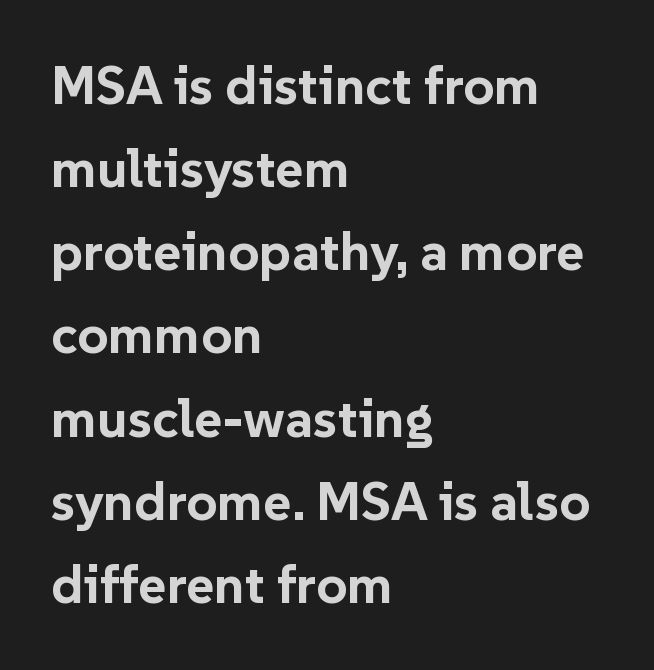
{"serif": "no", "italic": "no", "bold": "yes", "weight": "bold", "width": "normal", "stroke_contrast": "low", "x_height": "medium", "monospaced": "no", "underline": "no", "align": "left", "line_spacing": "normal", "line_spacing_ratio": 1.54, "letter_spacing": "normal", "letter_spacing_em": 0.0, "glyph_px": 54}
